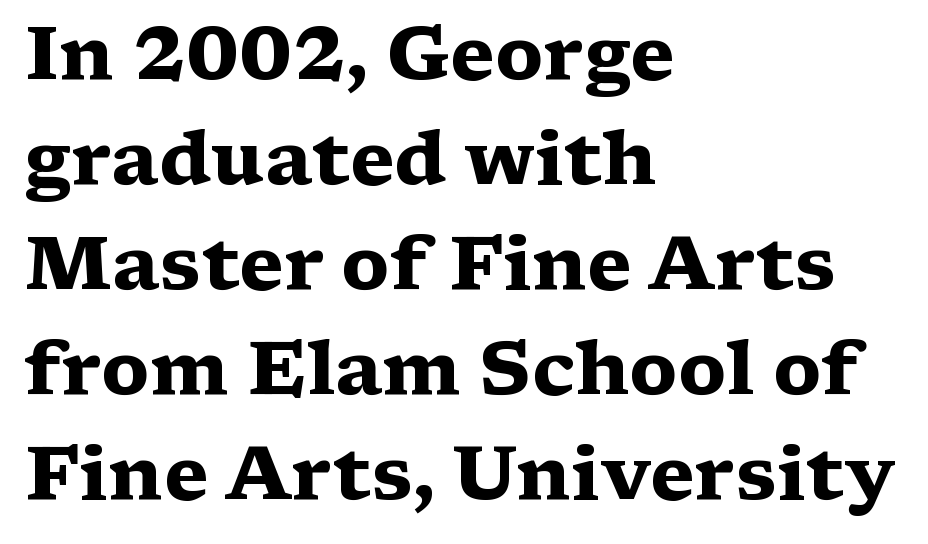
Rule under the text: the space is simply empty. Check where the strokes stop: tiny serifs finish them off. Character widths vary here, with narrow letters taking less room than wide ones. Designer's note — italics off, roman on. A dark, heavy texture on the line: the type is bold.
